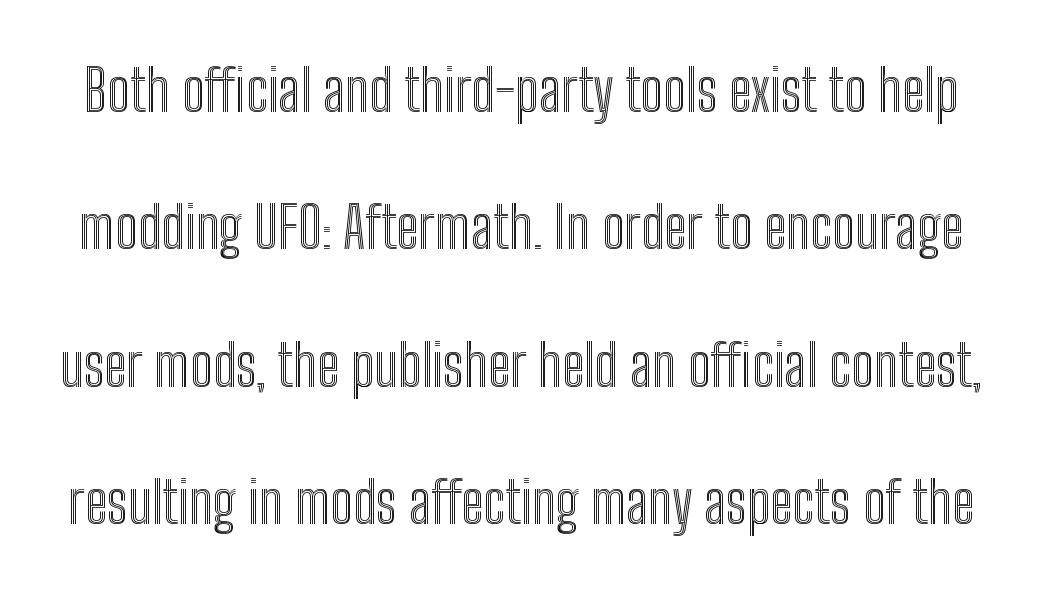
The image shows 57 px condensed type, upright; set loose line spacing (2.41x), normal letter spacing, not underlined; a medium x-height.
